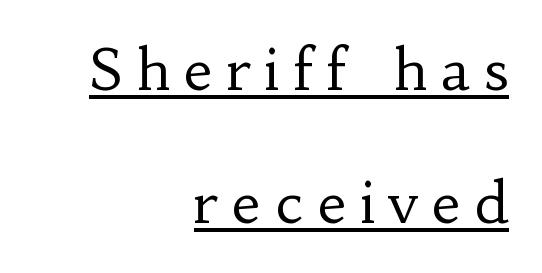
{"serif": "yes", "italic": "no", "bold": "no", "weight": "regular", "width": "normal", "stroke_contrast": "low", "x_height": "small", "monospaced": "no", "underline": "yes", "align": "right", "line_spacing": "loose", "line_spacing_ratio": 2.33, "letter_spacing": "wide", "letter_spacing_em": 0.25, "glyph_px": 57}
